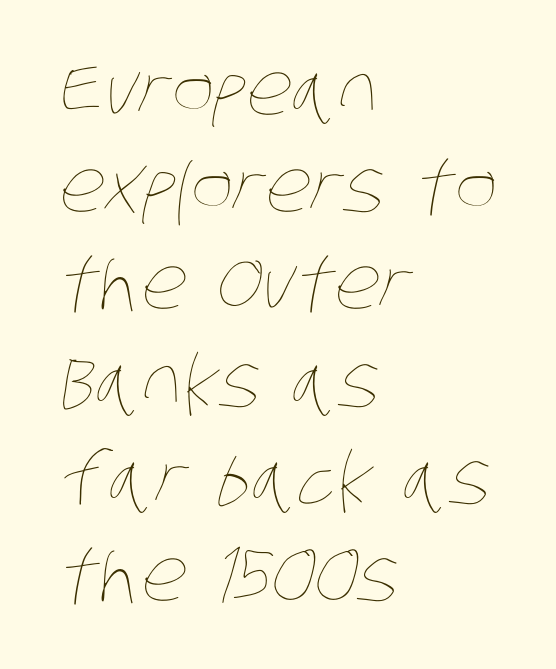
Q: Is the text bold? A: No.
Q: Is the text underlined? A: No.
Q: How is the paragraph aligned? A: Left-aligned.
Q: Is the spacing between letters normal or unusually wide? A: Normal.
Q: Is the spacing between lines tight, normal or loose? A: Normal.
Q: Width (condensed, normal, or wide)? A: Condensed.
Q: Stroke contrast? A: Low.
Q: x-height? A: Large.
Q: Monospaced? A: No.
